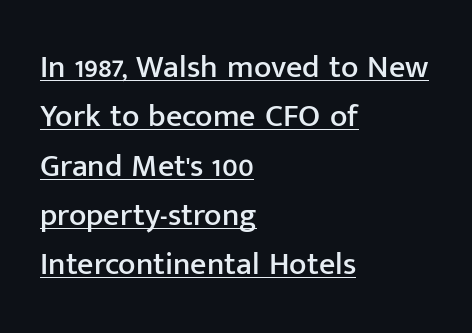
The image shows 32 px sans-serif type, upright; set left-aligned, normal line spacing (1.54x), normal letter spacing, underlined; low stroke contrast and a medium x-height.
